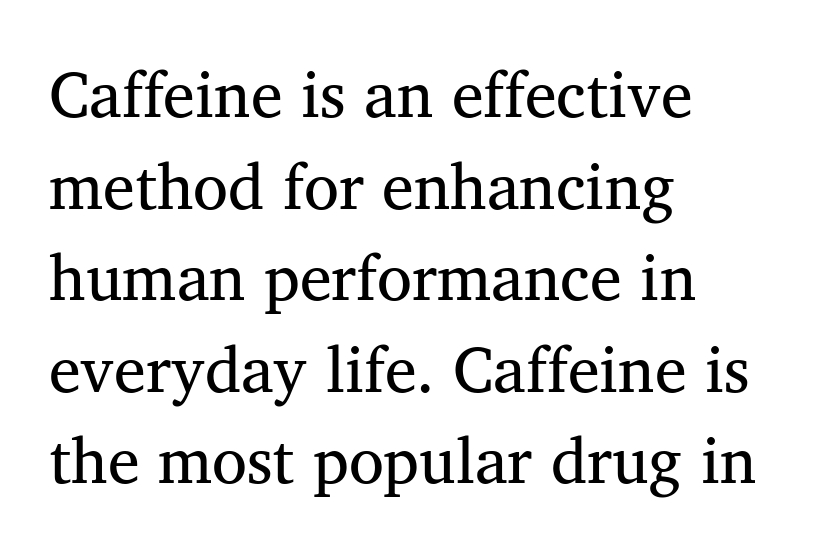
Q: Is the text bold? A: No.
Q: Is the text italic (slanted)? A: No, it is upright.
Q: Is the typeface a serif or a sans-serif typeface? A: Serif.
Q: Is the text underlined? A: No.
Q: How is the paragraph aligned? A: Left-aligned.
Q: Is the spacing between letters normal or unusually wide? A: Normal.
Q: Is the spacing between lines tight, normal or loose? A: Normal.
Q: Width (condensed, normal, or wide)? A: Normal.
Q: Stroke contrast? A: Medium.
Q: x-height? A: Medium.
Q: Monospaced? A: No.
